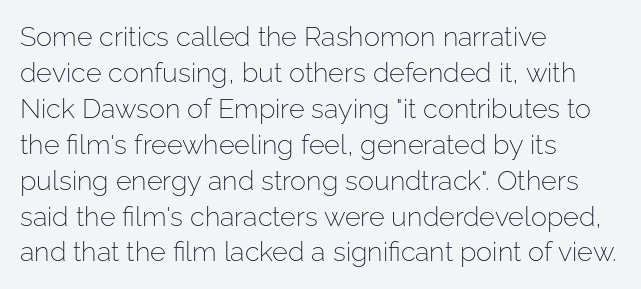
Q: Is the text bold? A: No.
Q: Is the text italic (slanted)? A: No, it is upright.
Q: Is the text underlined? A: No.
Q: How is the paragraph aligned? A: Left-aligned.
Q: Is the spacing between letters normal or unusually wide? A: Normal.
Q: Is the spacing between lines tight, normal or loose? A: Normal.
